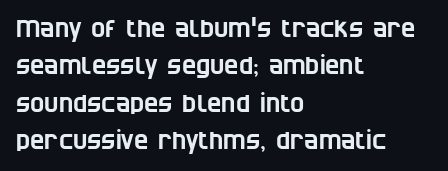
Has an underline been added? It has not. Vertical spacing — default. The lines are quadded left. No extra tracking has been applied to these lines.
